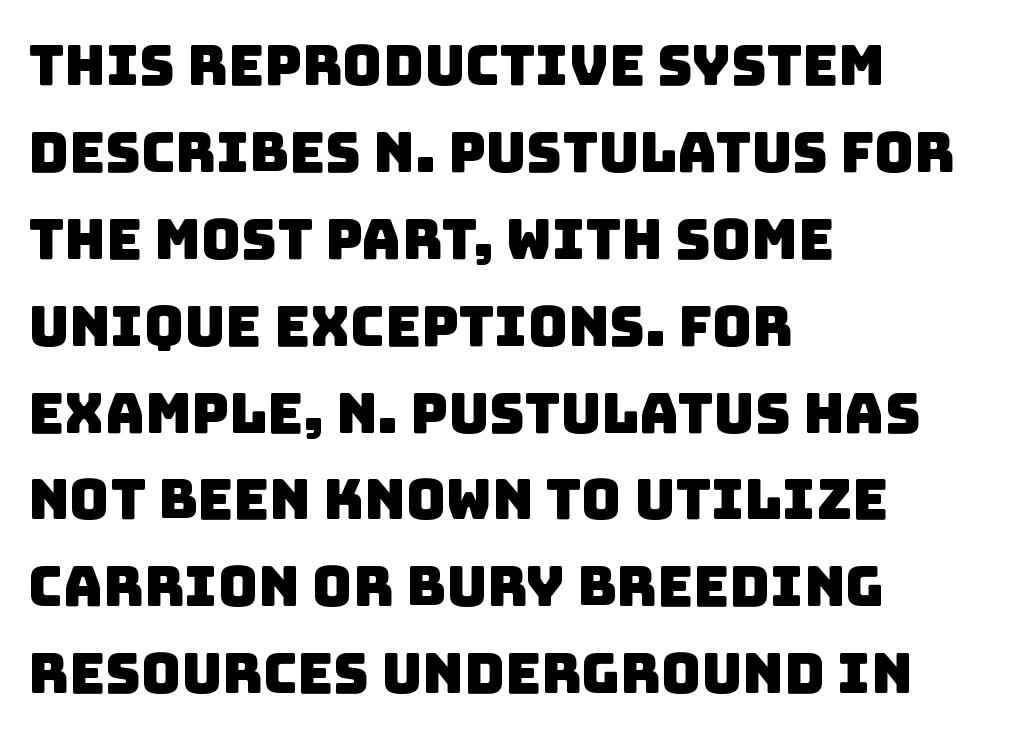
Stroke terminals: plain, sans-serif. Interline gaps are of average width in this sample. Nobody drew a line under any word here. You could not count columns in this text — the font is proportionally spaced. How are the letters spaced? Ordinarily, with no added tracking.
